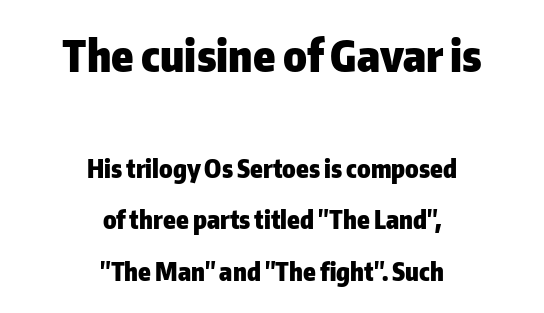
The image shows 44 px heavy sans-serif type, upright; set centered, loose line spacing (2.06x), normal letter spacing, not underlined; the first (top) block is 1.76x larger; low stroke contrast and a medium x-height.
